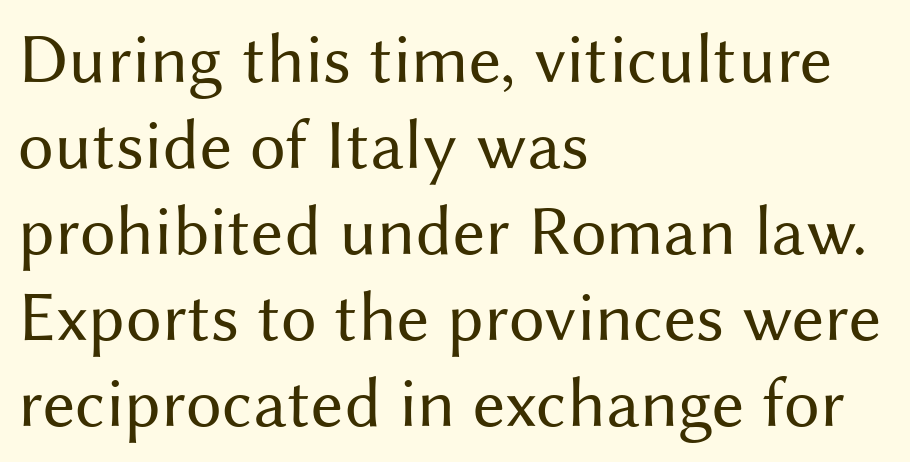
Q: Is the text bold? A: No.
Q: Is the text italic (slanted)? A: No, it is upright.
Q: Is the typeface a serif or a sans-serif typeface? A: Sans-serif.
Q: Is the text underlined? A: No.
Q: How is the paragraph aligned? A: Left-aligned.
Q: Is the spacing between letters normal or unusually wide? A: Normal.
Q: Width (condensed, normal, or wide)? A: Normal.
Q: Stroke contrast? A: Medium.
Q: x-height? A: Medium.
Q: Monospaced? A: No.
